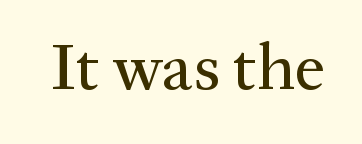
{"serif": "yes", "italic": "no", "width": "normal", "stroke_contrast": "medium", "x_height": "medium", "monospaced": "no", "underline": "no", "letter_spacing": "normal", "letter_spacing_em": 0.0, "glyph_px": 67}
